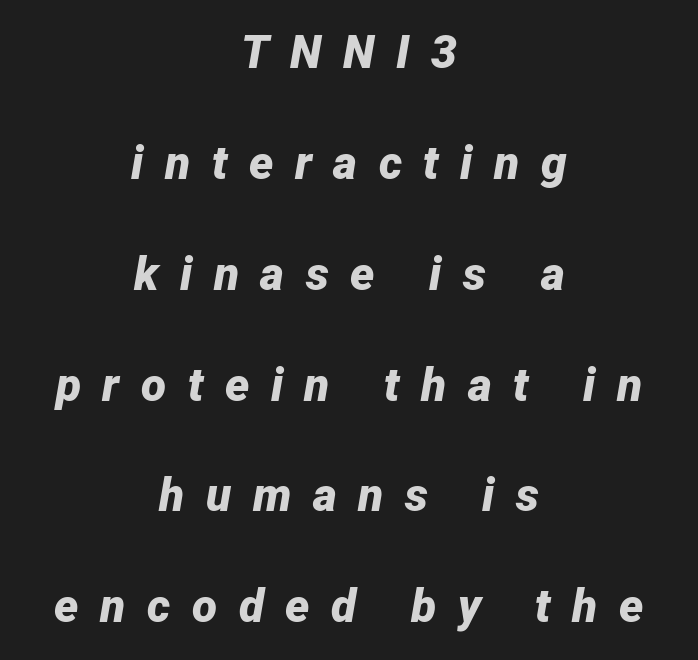
Q: Is the text bold? A: Yes.
Q: Is the text italic (slanted)? A: Yes, it leans right by about 12 degrees.
Q: Is the text underlined? A: No.
Q: How is the paragraph aligned? A: Centered.
Q: Is the spacing between letters normal or unusually wide? A: Unusually wide.
Q: Is the spacing between lines tight, normal or loose? A: Loose.
Q: Width (condensed, normal, or wide)? A: Normal.
Q: Stroke contrast? A: Low.
Q: x-height? A: Medium.
Q: Monospaced? A: No.
